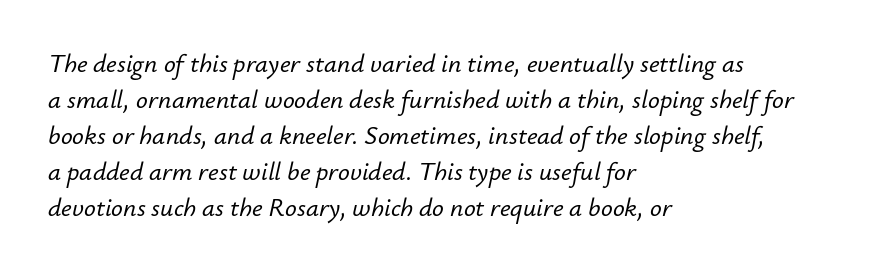
{"italic": "yes", "lean": "right", "slant_degrees": 12, "underline": "no", "align": "left", "line_spacing": "normal", "line_spacing_ratio": 1.38, "letter_spacing": "normal", "letter_spacing_em": 0.0, "glyph_px": 26}
